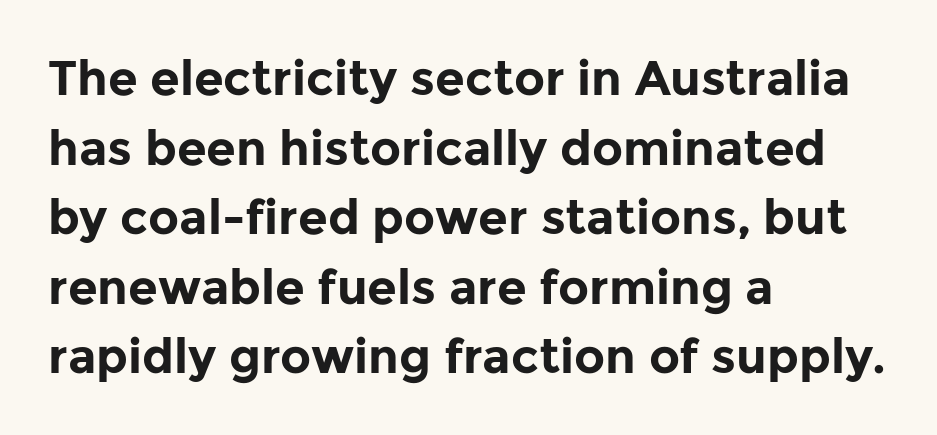
All the whitespace from short lines collects on the right. Is this a fixed-width face? No — the glyphs have proportional, varying widths. The designer left line spacing at the default. The glyphs are unaccompanied by any horizontal stroke below them. The passage shown is typeset with a sans-serif family. Each word holds together tightly as a unit, with standard inter-letter gaps.
